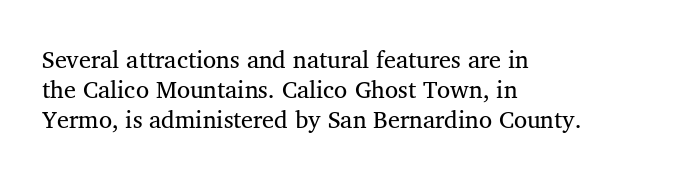
The space beneath each line is pristine and unruled. Leftover space on each line is placed entirely after the last word. The letters sit at their default tracking, neither squeezed nor spread. What's the leading like? Ordinary, nothing unusual.
